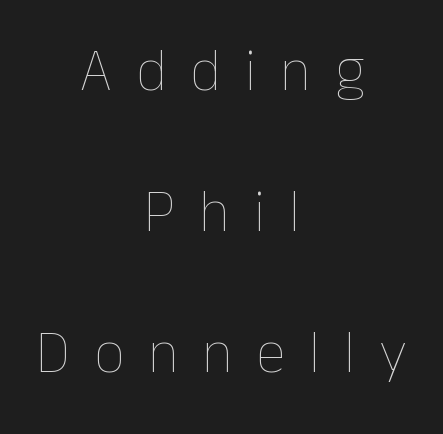
{"italic": "no", "bold": "no", "weight": "thin", "width": "normal", "stroke_contrast": "low", "x_height": "medium", "monospaced": "no", "underline": "no", "align": "center", "line_spacing": "loose", "line_spacing_ratio": 2.35, "letter_spacing": "wide", "letter_spacing_em": 0.4, "glyph_px": 60}
